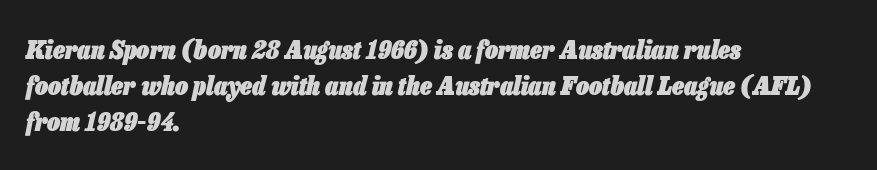
If you drew a ruler down the left edge, every line would touch it. Tracking value appears to be zero — textbook default spacing. Would a proofreader flag this as italicized? Yes. Students, this is bold: see how much ink each stroke carries. A bare baseline throughout the passage. A normal amount of white space separates one row of letters from the next.
